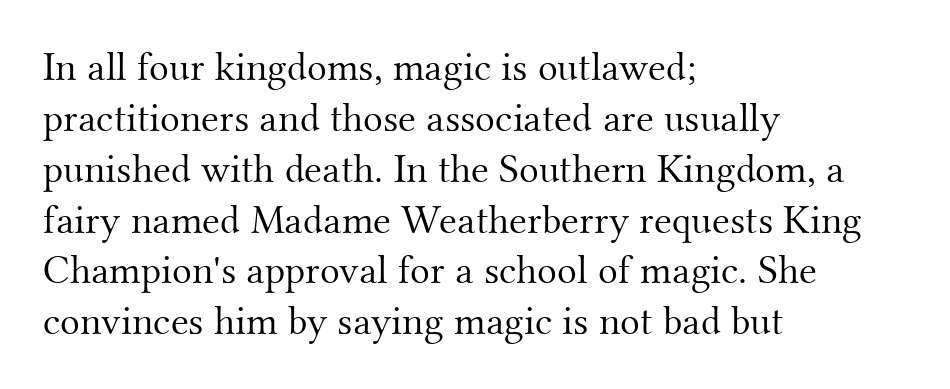
Yep, those are serifs on the letters. Look at the tracking — it's just the regular setting, nothing added. Plain, unruled lines of type. Ascenders rise straight up at ninety degrees.
